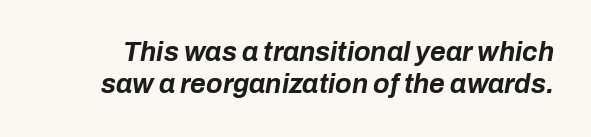
Look at the tracking — it's just the regular setting, nothing added. The face used here has a pronounced slope to its letters. Plenty of ink on the page — the face is bold. Words float on clear page, feet unadorned.
